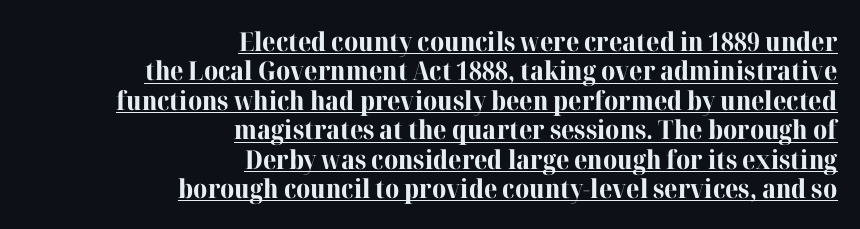
Q: Is the text bold? A: Yes.
Q: Is the text italic (slanted)? A: No, it is upright.
Q: Is the text underlined? A: Yes.
Q: How is the paragraph aligned? A: Right-aligned.
Q: Is the spacing between letters normal or unusually wide? A: Normal.
Q: Is the spacing between lines tight, normal or loose? A: Tight.
